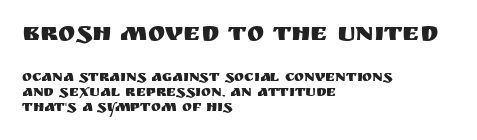
Q: Is the text italic (slanted)? A: No, it is upright.
Q: Is the text underlined? A: No.
Q: How is the paragraph aligned? A: Left-aligned.
Q: Is the spacing between letters normal or unusually wide? A: Normal.
Q: Is the spacing between lines tight, normal or loose? A: Tight.
Q: Which block of text is set in a larger size, the first (top) or the second (bottom)? A: The first (top) one.
